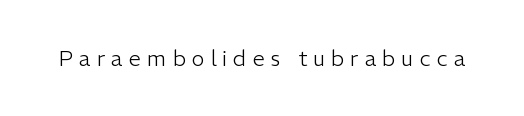
Q: Is the text bold? A: No.
Q: Is the text italic (slanted)? A: No, it is upright.
Q: Is the text underlined? A: No.
Q: Is the spacing between letters normal or unusually wide? A: Unusually wide.
